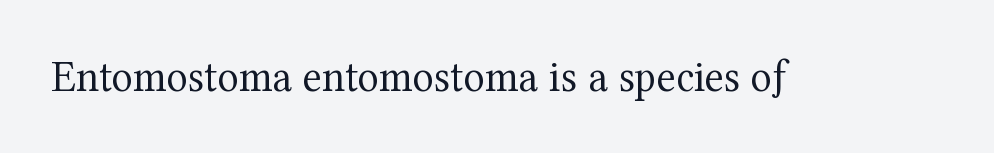
Q: Is the text bold? A: No.
Q: Is the text italic (slanted)? A: No, it is upright.
Q: Is the typeface a serif or a sans-serif typeface? A: Serif.
Q: Is the text underlined? A: No.
Q: Is the spacing between letters normal or unusually wide? A: Normal.
Q: Width (condensed, normal, or wide)? A: Normal.
Q: Stroke contrast? A: Medium.
Q: x-height? A: Medium.
Q: Monospaced? A: No.
